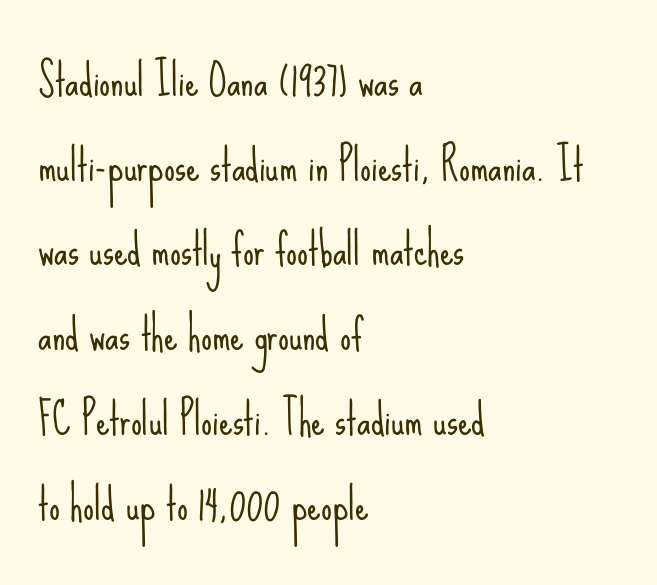
Q: Is the text bold? A: No.
Q: Is the text italic (slanted)? A: No, it is upright.
Q: Is the typeface a serif or a sans-serif typeface? A: Sans-serif.
Q: Is the text underlined? A: No.
Q: How is the paragraph aligned? A: Left-aligned.
Q: Is the spacing between letters normal or unusually wide? A: Normal.
Q: Is the spacing between lines tight, normal or loose? A: Loose.
Q: Width (condensed, normal, or wide)? A: Condensed.
Q: Stroke contrast? A: Low.
Q: x-height? A: Small.
Q: Monospaced? A: No.
